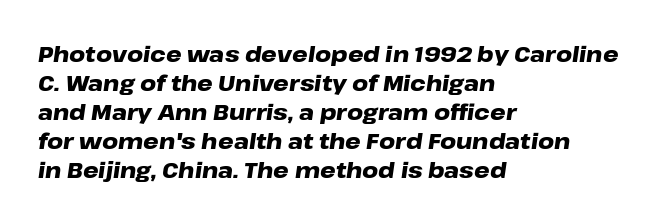
Q: Is the text bold? A: Yes.
Q: Is the text italic (slanted)? A: Yes, it leans right by about 8 degrees.
Q: Is the text underlined? A: No.
Q: How is the paragraph aligned? A: Left-aligned.
Q: Is the spacing between letters normal or unusually wide? A: Normal.
Q: Is the spacing between lines tight, normal or loose? A: Normal.
